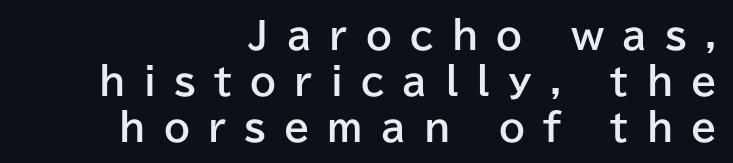
These lines have a slow, spaced-out rhythm from letter to letter. The space between consecutive lines is moderate. Typeset ragged left — the right edge is the straight one. The face used here is proportionally spaced, like ordinary book or web type.
